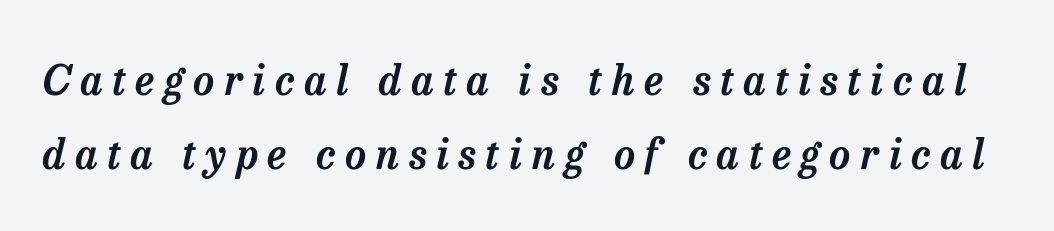
Q: Is the text italic (slanted)? A: Yes, it leans right by about 13 degrees.
Q: Is the typeface a serif or a sans-serif typeface? A: Serif.
Q: Is the text underlined? A: No.
Q: Is the spacing between letters normal or unusually wide? A: Unusually wide.
Q: Width (condensed, normal, or wide)? A: Normal.
Q: Stroke contrast? A: Low.
Q: x-height? A: Medium.
Q: Monospaced? A: No.
